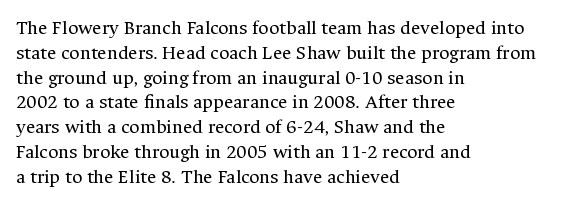
Each stroke keeps to a modest, everyday thickness or less. The type is set solid horizontally, with unmodified tracking. Italic: no, the glyphs are upright roman. In CSS terms this would be text-align: left.
